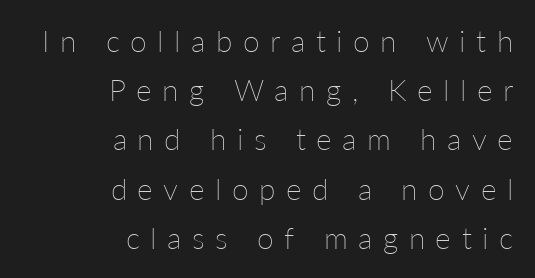
{"italic": "no", "bold": "no", "weight": "thin", "width": "normal", "stroke_contrast": "low", "x_height": "medium", "monospaced": "no", "underline": "no", "align": "right", "line_spacing": "normal", "line_spacing_ratio": 1.64, "letter_spacing": "wide", "letter_spacing_em": 0.35, "glyph_px": 30}
